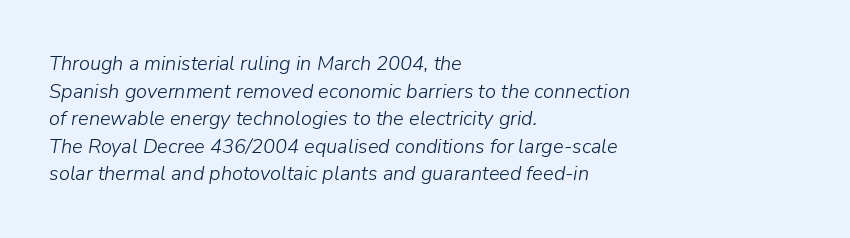
The image shows 20 px text type, italic (leaning right); set left-aligned, normal line spacing (1.38x), normal letter spacing, not underlined.
